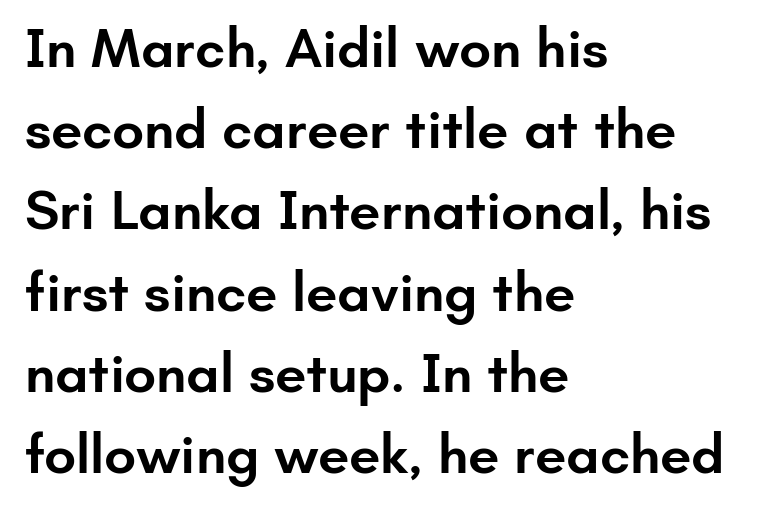
Does the type have serifs? No, each stem ends abruptly. This block has exactly the height ordinary leading produces. Nope, not italic — everything's standing straight. Line beginnings align vertically; line endings do not.
